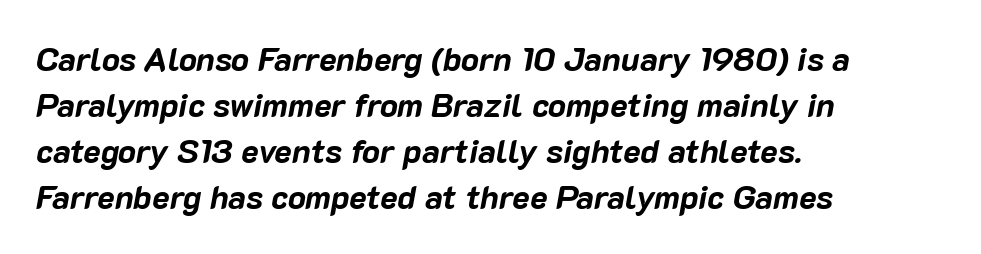
{"italic": "yes", "lean": "right", "slant_degrees": 10, "bold": "yes", "weight": "bold", "width": "normal", "stroke_contrast": "low", "x_height": "medium", "monospaced": "no", "underline": "no", "align": "left", "line_spacing": "normal", "line_spacing_ratio": 1.39, "letter_spacing": "normal", "letter_spacing_em": 0.0, "glyph_px": 33}
